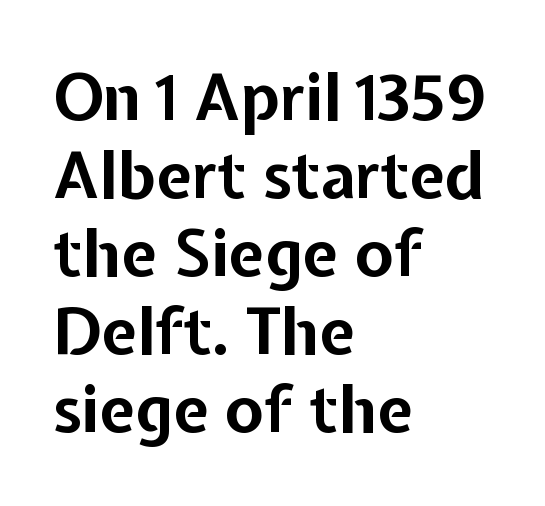
Q: Is the text bold? A: Yes.
Q: Is the text italic (slanted)? A: No, it is upright.
Q: Is the typeface a serif or a sans-serif typeface? A: Sans-serif.
Q: Is the text underlined? A: No.
Q: How is the paragraph aligned? A: Left-aligned.
Q: Is the spacing between letters normal or unusually wide? A: Normal.
Q: Width (condensed, normal, or wide)? A: Normal.
Q: Stroke contrast? A: Low.
Q: x-height? A: Medium.
Q: Monospaced? A: No.
